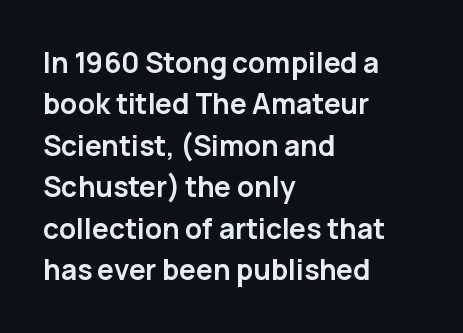
{"serif": "no", "italic": "no", "bold": "yes", "weight": "semibold", "width": "normal", "stroke_contrast": "low", "x_height": "medium", "monospaced": "no", "underline": "no", "align": "left", "line_spacing": "normal", "line_spacing_ratio": 1.48, "letter_spacing": "normal", "letter_spacing_em": 0.0, "glyph_px": 28}
